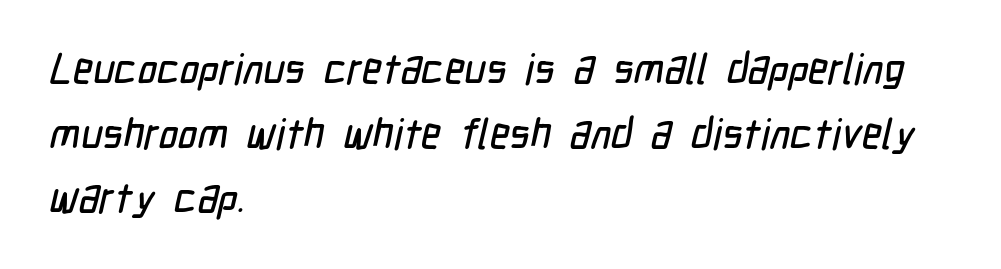
The image shows 42 px condensed sans-serif type; set left-aligned, normal line spacing (1.54x), normal letter spacing, not underlined; low stroke contrast and a medium x-height.
